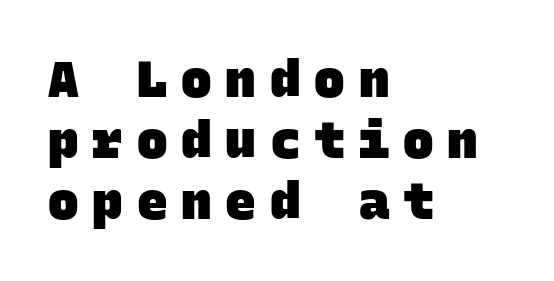
Q: Is the text bold? A: Yes.
Q: Is the typeface a serif or a sans-serif typeface? A: Sans-serif.
Q: Is the text underlined? A: No.
Q: How is the paragraph aligned? A: Left-aligned.
Q: Is the spacing between letters normal or unusually wide? A: Unusually wide.
Q: Width (condensed, normal, or wide)? A: Normal.
Q: Stroke contrast? A: Low.
Q: x-height? A: Large.
Q: Monospaced? A: Yes.
